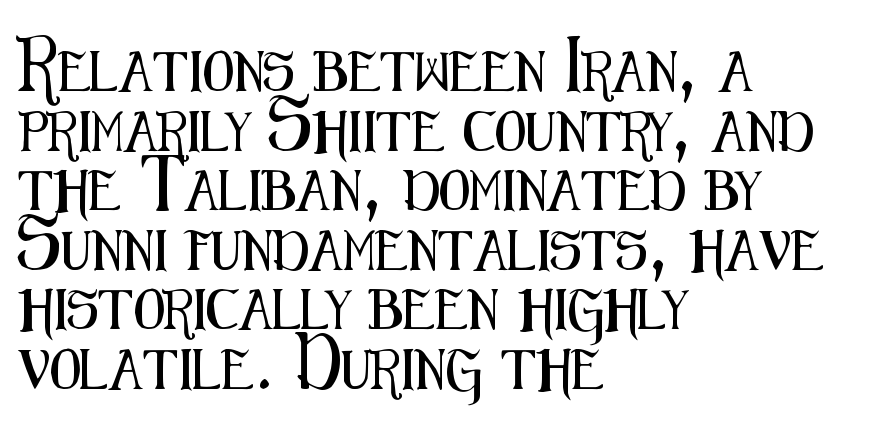
The paragraph has a hard left edge and a soft right edge. Students, observe: this is what conventionally led text looks like. It's the straight-up-and-down kind of type. Glyph-to-glyph distance matches everyday printed text. Descenders are the only things crossing below the line.
